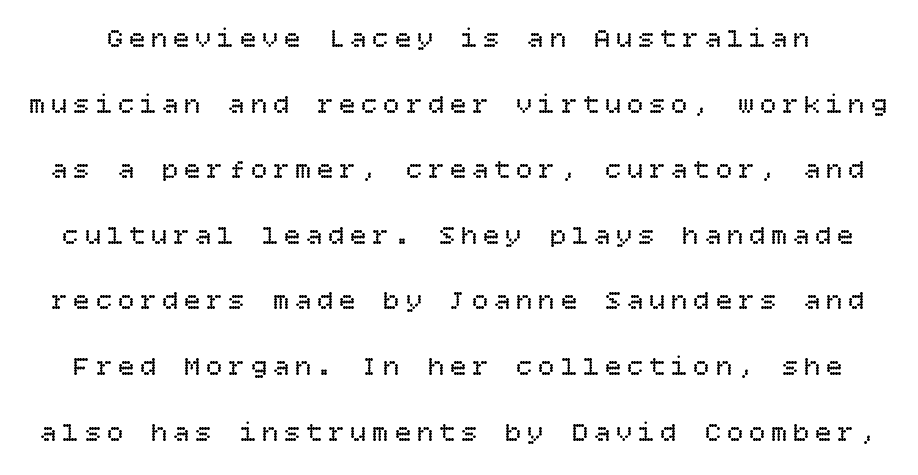
The image shows 27 px text type, upright; set loose line spacing (2.43x), unusually wide letter spacing (+0.22 em), not underlined.
